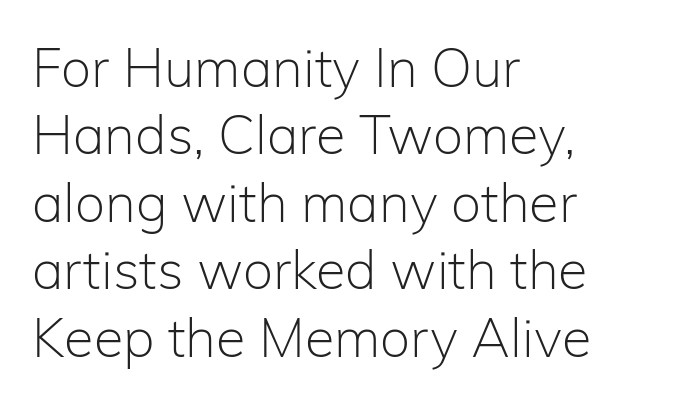
Each letter keeps its own natural width here, so spacing adapts to shape. Characters follow at the spacing the type designer built in. Summary of vertical rhythm: regular, with standard interline spacing. Only glyphs here, with clear space below each row.
